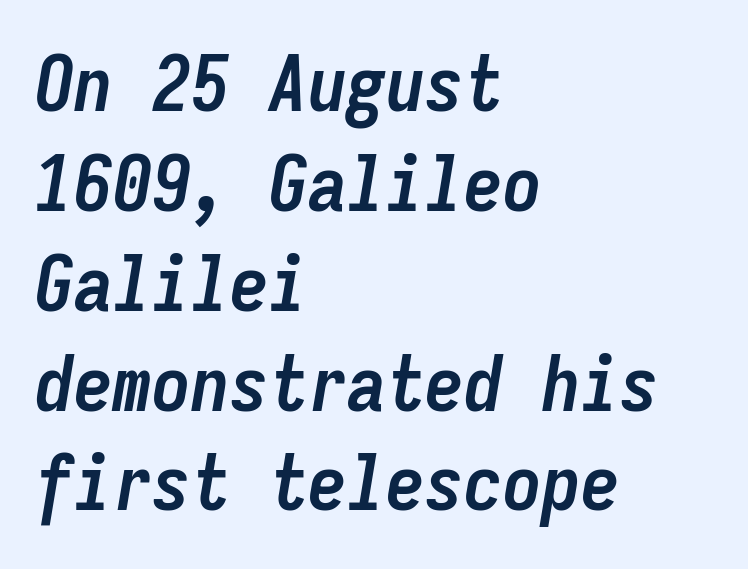
{"italic": "yes", "lean": "right", "slant_degrees": 9, "bold": "yes", "weight": "semibold", "width": "condensed", "stroke_contrast": "low", "x_height": "medium", "monospaced": "yes", "underline": "no", "align": "left", "line_spacing": "normal", "line_spacing_ratio": 1.28, "letter_spacing": "normal", "letter_spacing_em": 0.0, "glyph_px": 78}
